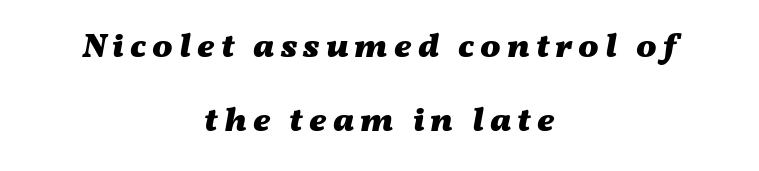
Q: Is the text bold? A: Yes.
Q: Is the text italic (slanted)? A: Yes, it leans right by about 11 degrees.
Q: Is the text underlined? A: No.
Q: How is the paragraph aligned? A: Centered.
Q: Is the spacing between lines tight, normal or loose? A: Loose.
Q: Width (condensed, normal, or wide)? A: Wide.
Q: Stroke contrast? A: Medium.
Q: x-height? A: Medium.
Q: Monospaced? A: No.
